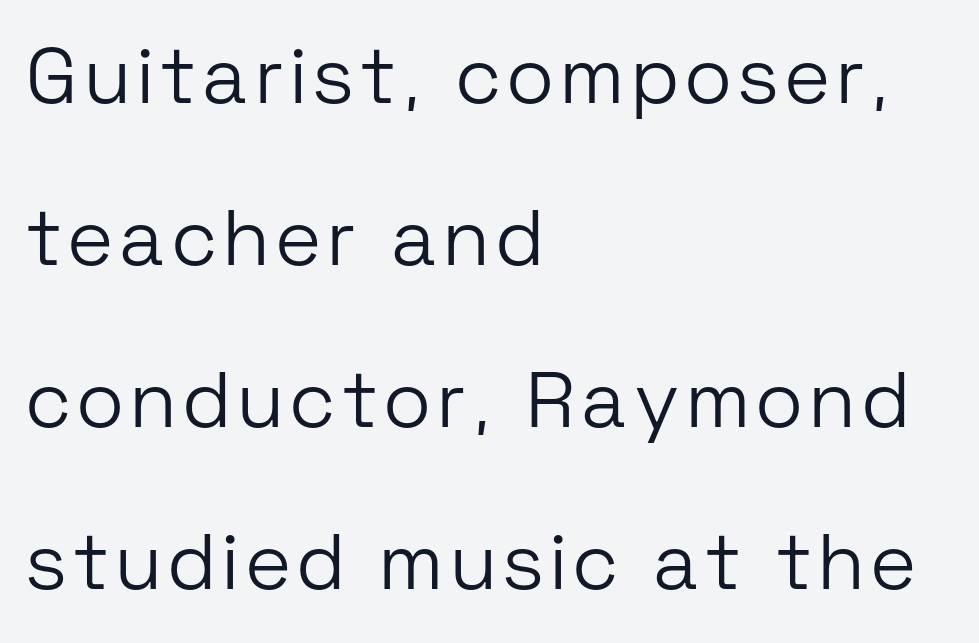
Q: Is the text bold? A: No.
Q: Is the text italic (slanted)? A: No, it is upright.
Q: Is the typeface a serif or a sans-serif typeface? A: Sans-serif.
Q: Is the text underlined? A: No.
Q: How is the paragraph aligned? A: Left-aligned.
Q: Is the spacing between lines tight, normal or loose? A: Loose.
Q: Width (condensed, normal, or wide)? A: Normal.
Q: Stroke contrast? A: Low.
Q: x-height? A: Medium.
Q: Monospaced? A: No.
